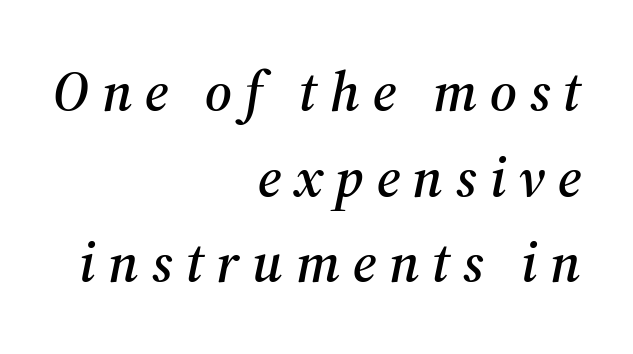
Q: Is the text italic (slanted)? A: Yes, it leans right by about 12 degrees.
Q: Is the typeface a serif or a sans-serif typeface? A: Serif.
Q: Is the text underlined? A: No.
Q: How is the paragraph aligned? A: Right-aligned.
Q: Is the spacing between letters normal or unusually wide? A: Unusually wide.
Q: Is the spacing between lines tight, normal or loose? A: Normal.
Q: Width (condensed, normal, or wide)? A: Normal.
Q: Stroke contrast? A: Medium.
Q: x-height? A: Medium.
Q: Monospaced? A: No.
